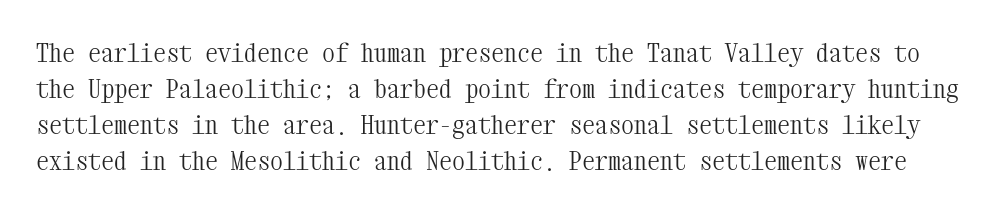
{"italic": "no", "bold": "no", "underline": "no", "line_spacing": "normal", "line_spacing_ratio": 1.39, "letter_spacing": "normal", "letter_spacing_em": 0.0, "glyph_px": 26}
